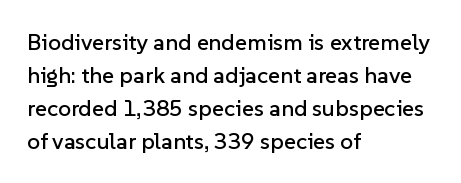
Plain, unruled lines of type. Letter spacing: default. Quick note: interline space is typical. Does the lettering tilt? It doesn't — this is upright. One-word summary of the alignment: left.
